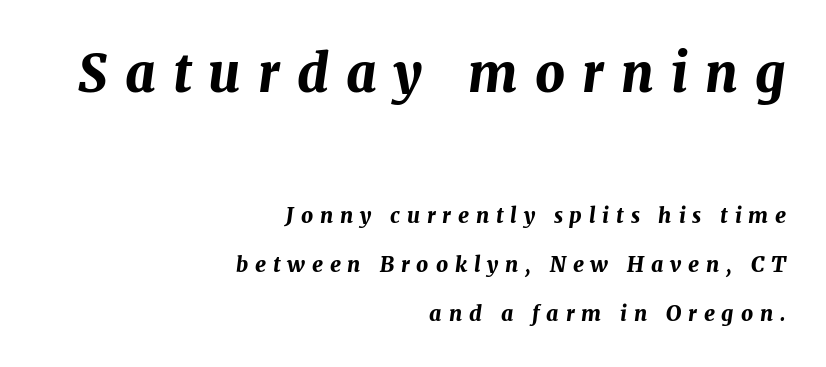
Q: Is the text bold? A: Yes.
Q: Is the text italic (slanted)? A: Yes, it leans right by about 7 degrees.
Q: Is the text underlined? A: No.
Q: How is the paragraph aligned? A: Right-aligned.
Q: Is the spacing between letters normal or unusually wide? A: Unusually wide.
Q: Is the spacing between lines tight, normal or loose? A: Loose.
Q: Which block of text is set in a larger size, the first (top) or the second (bottom)? A: The first (top) one.
Q: Width (condensed, normal, or wide)? A: Normal.
Q: Stroke contrast? A: Medium.
Q: x-height? A: Medium.
Q: Monospaced? A: No.
